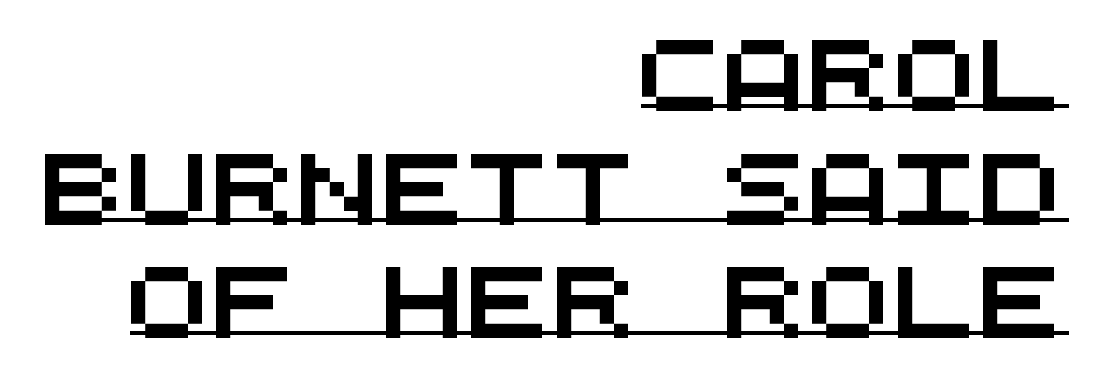
{"serif": "no", "width": "wide", "stroke_contrast": "medium", "x_height": "large", "monospaced": "yes", "underline": "yes", "align": "right", "line_spacing": "normal", "line_spacing_ratio": 1.6, "letter_spacing": "normal", "letter_spacing_em": 0.0, "glyph_px": 71}
